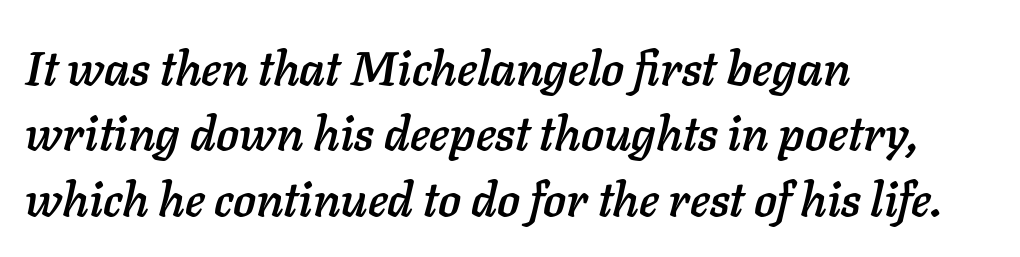
The image shows 48 px text type, italic (leaning right); set left-aligned, normal line spacing (1.36x), normal letter spacing, not underlined; low stroke contrast and a medium x-height.
